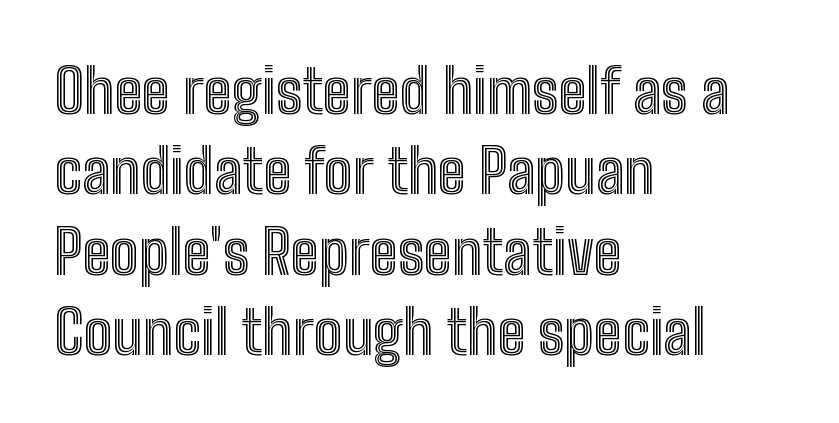
{"italic": "no", "width": "condensed", "x_height": "medium", "monospaced": "no", "underline": "no", "align": "left", "line_spacing": "normal", "line_spacing_ratio": 1.34, "letter_spacing": "normal", "letter_spacing_em": 0.0, "glyph_px": 60}
